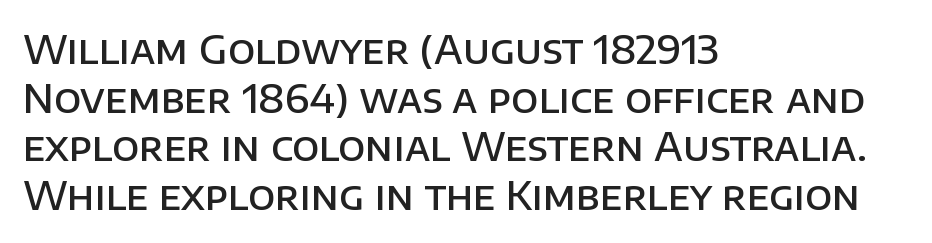
Q: Is the text bold? A: Semi-bold.
Q: Is the text italic (slanted)? A: No, it is upright.
Q: Is the typeface a serif or a sans-serif typeface? A: Sans-serif.
Q: Is the text underlined? A: No.
Q: How is the paragraph aligned? A: Left-aligned.
Q: Is the spacing between letters normal or unusually wide? A: Normal.
Q: Is the spacing between lines tight, normal or loose? A: Normal.
Q: Width (condensed, normal, or wide)? A: Normal.
Q: Stroke contrast? A: Low.
Q: x-height? A: Large.
Q: Monospaced? A: No.
